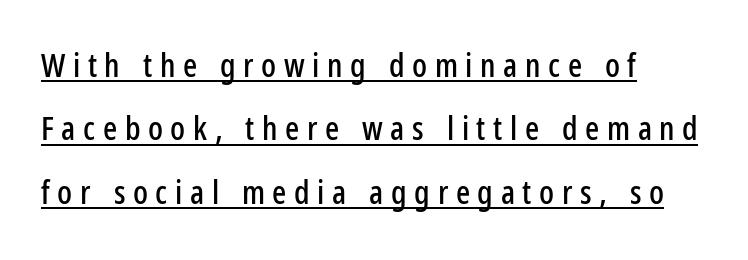
This is sans-serif lettering, the kind often seen on screens and signage. Each line starts at the same left margin while the right side varies. Characters follow at a spacing far wider than the type designer built in. Widely set lines give the paragraph a tall, airy silhouette. Is this a fixed-width face? No — the glyphs have proportional, varying widths.
